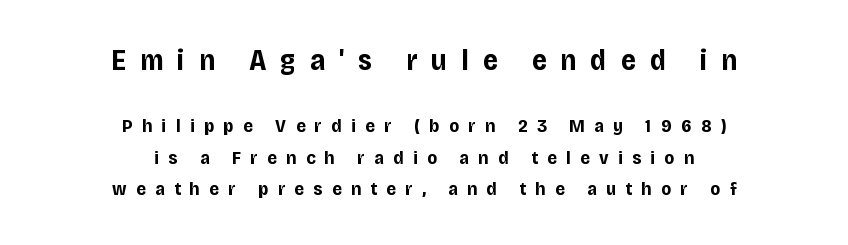
{"serif": "no", "italic": "no", "bold": "yes", "weight": "bold", "width": "normal", "stroke_contrast": "low", "x_height": "large", "monospaced": "no", "underline": "no", "align": "center", "line_spacing": "normal", "line_spacing_ratio": 1.66, "letter_spacing": "wide", "letter_spacing_em": 0.49, "larger_block": "first", "size_ratio": 1.53, "glyph_px": 29}
